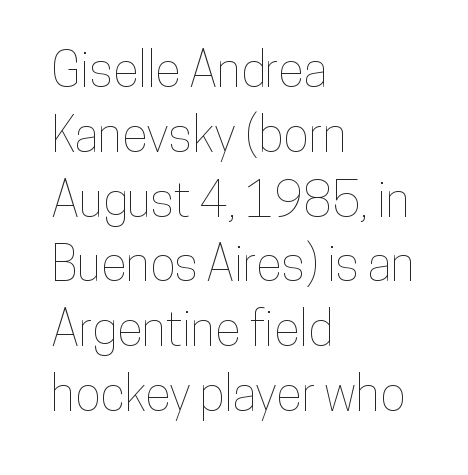
{"italic": "no", "width": "condensed", "stroke_contrast": "low", "x_height": "medium", "monospaced": "no", "underline": "no", "align": "left", "line_spacing": "normal", "line_spacing_ratio": 1.35, "letter_spacing": "normal", "letter_spacing_em": 0.0, "glyph_px": 48}
